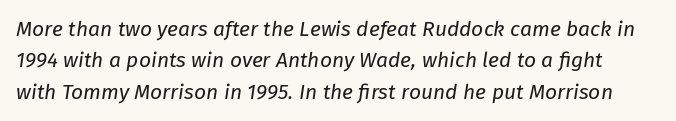
Nobody touched the tracking dial on this one. One glance says typical: line gaps are just what's usual. Type without underlining. The font's italic variant was chosen for this text. The letters look calm and open, with moderate or lighter stems.
